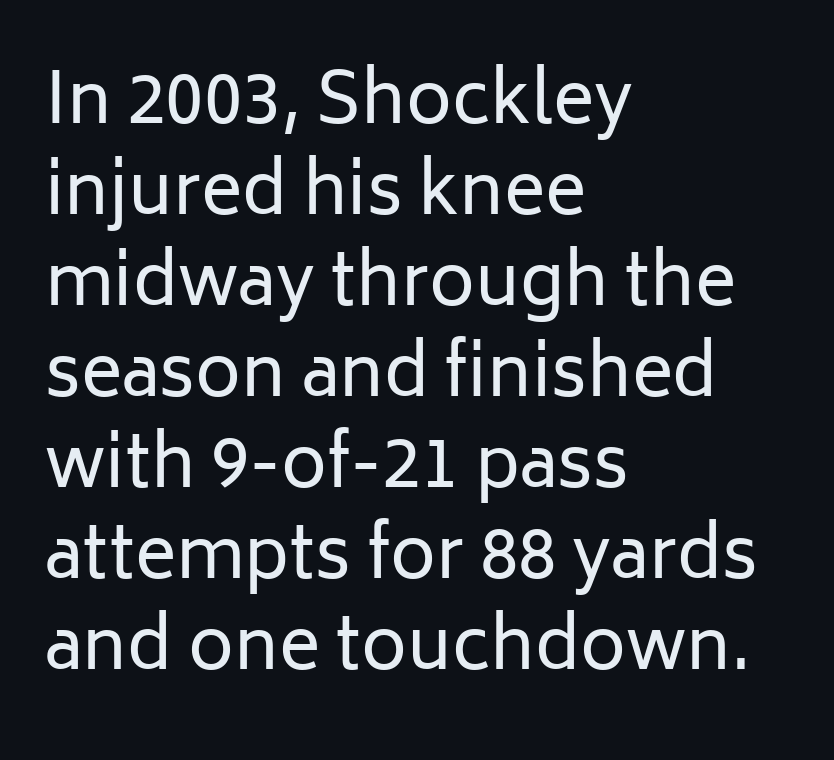
The image shows 70 px regular-weight sans-serif type, upright; set left-aligned, normal line spacing (1.3x), normal letter spacing, not underlined; low stroke contrast and a medium x-height.
